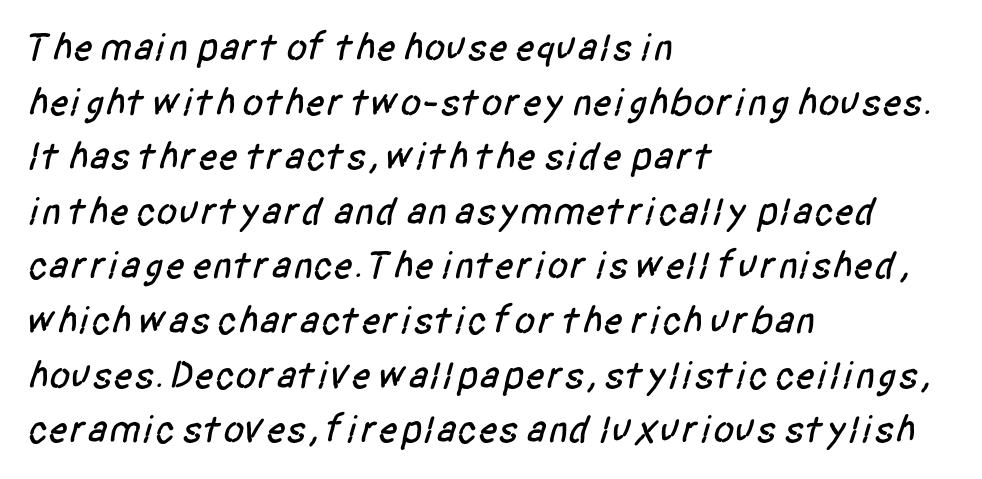
Q: Is the typeface a serif or a sans-serif typeface? A: Sans-serif.
Q: Is the text underlined? A: No.
Q: How is the paragraph aligned? A: Left-aligned.
Q: Is the spacing between letters normal or unusually wide? A: Normal.
Q: Is the spacing between lines tight, normal or loose? A: Normal.
Q: Width (condensed, normal, or wide)? A: Condensed.
Q: Stroke contrast? A: Low.
Q: x-height? A: Large.
Q: Monospaced? A: No.
